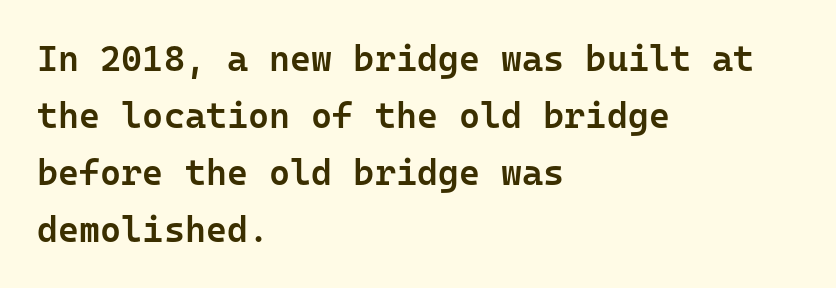
The image shows 36 px semibold sans-serif type, upright, monospaced; set left-aligned, normal line spacing (1.58x), normal letter spacing, not underlined; low stroke contrast and a medium x-height.
